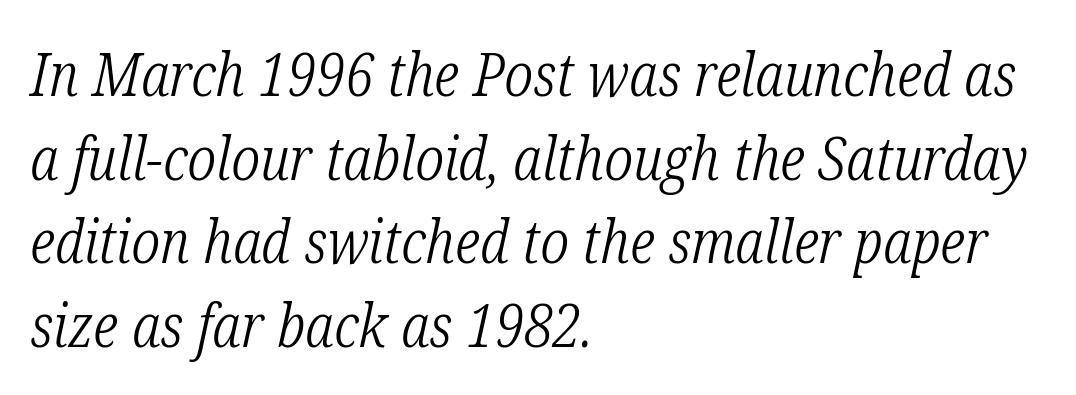
No extra tracking has been applied to these lines. The letters advance in unequal steps, a hallmark of proportional type. Is this a heavy cut? Hardly; it is regular or lighter. A typesetter would call this leading conventional body-copy spacing. Letters rest on an invisible, unmarked baseline. Classification — serif.
